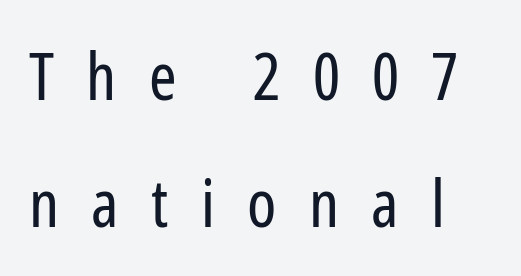
The image shows 66 px regular-weight, condensed sans-serif type, upright; set left-aligned, loose line spacing (1.92x), unusually wide letter spacing (+0.49 em), not underlined; low stroke contrast and a medium x-height.
